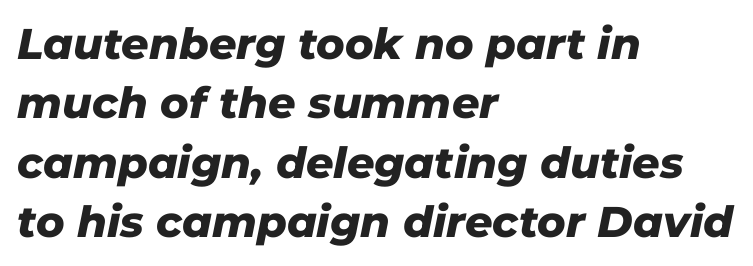
The image shows 43 px heavy type, italic (leaning right); set left-aligned, normal line spacing (1.38x), normal letter spacing, not underlined; low stroke contrast and a medium x-height.
